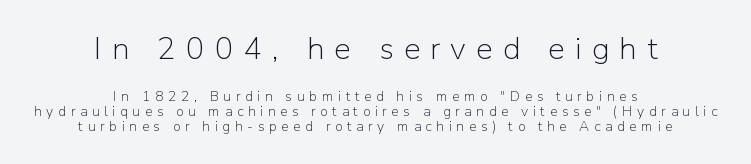
Q: Is the text bold? A: No.
Q: Is the text italic (slanted)? A: No, it is upright.
Q: Is the typeface a serif or a sans-serif typeface? A: Sans-serif.
Q: Is the text underlined? A: No.
Q: How is the paragraph aligned? A: Centered.
Q: Is the spacing between letters normal or unusually wide? A: Unusually wide.
Q: Is the spacing between lines tight, normal or loose? A: Tight.
Q: Which block of text is set in a larger size, the first (top) or the second (bottom)? A: The first (top) one.
Q: Width (condensed, normal, or wide)? A: Normal.
Q: Stroke contrast? A: Low.
Q: x-height? A: Medium.
Q: Monospaced? A: No.
